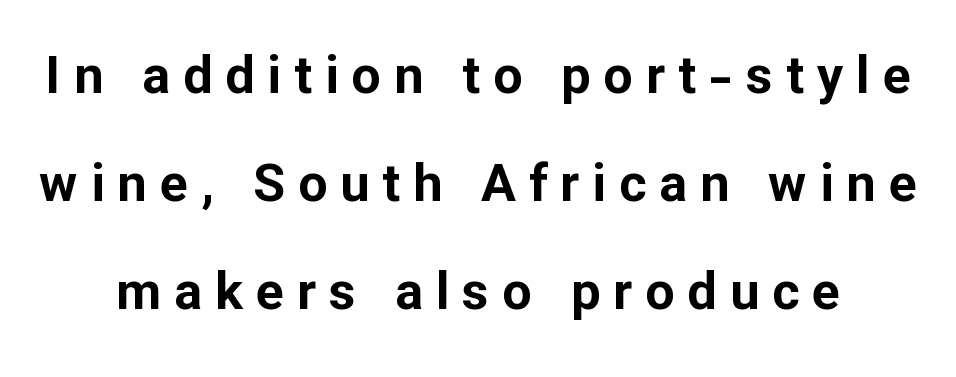
Q: Is the text bold? A: Yes.
Q: Is the text italic (slanted)? A: No, it is upright.
Q: Is the typeface a serif or a sans-serif typeface? A: Sans-serif.
Q: Is the text underlined? A: No.
Q: Is the spacing between letters normal or unusually wide? A: Unusually wide.
Q: Is the spacing between lines tight, normal or loose? A: Loose.
Q: Width (condensed, normal, or wide)? A: Normal.
Q: Stroke contrast? A: Low.
Q: x-height? A: Medium.
Q: Monospaced? A: No.
